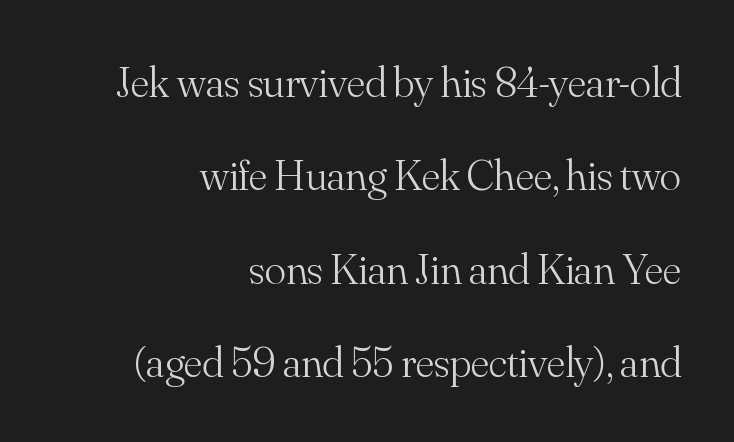
{"serif": "yes", "italic": "no", "bold": "no", "weight": "light", "width": "normal", "stroke_contrast": "medium", "x_height": "small", "monospaced": "no", "underline": "no", "align": "right", "line_spacing": "loose", "line_spacing_ratio": 2.12, "letter_spacing": "normal", "letter_spacing_em": 0.0, "glyph_px": 44}
